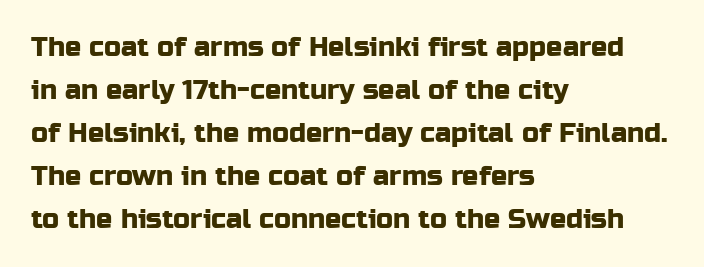
Q: Is the text italic (slanted)? A: No, it is upright.
Q: Is the text underlined? A: No.
Q: How is the paragraph aligned? A: Left-aligned.
Q: Is the spacing between letters normal or unusually wide? A: Normal.
Q: Is the spacing between lines tight, normal or loose? A: Normal.
